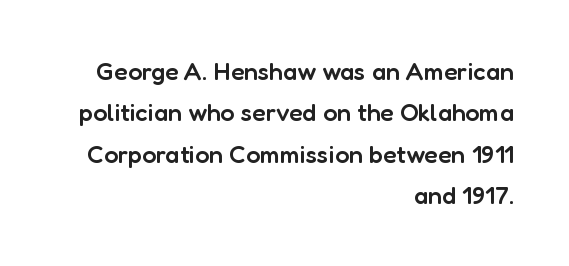
Q: Is the text bold? A: Semi-bold.
Q: Is the text italic (slanted)? A: No, it is upright.
Q: Is the text underlined? A: No.
Q: How is the paragraph aligned? A: Right-aligned.
Q: Is the spacing between letters normal or unusually wide? A: Normal.
Q: Is the spacing between lines tight, normal or loose? A: Normal.
